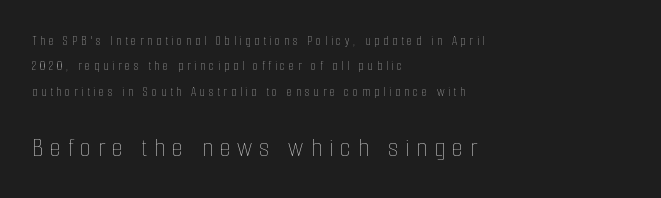
The image shows 28 px thin, condensed type, upright; set left-aligned, line spacing 1.81x, unusually wide letter spacing (+0.25 em), not underlined; the second (bottom) block is 2.0x larger; low stroke contrast and a medium x-height.
